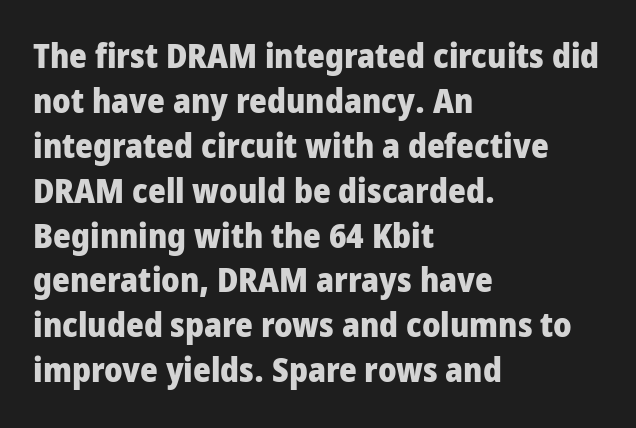
{"serif": "no", "italic": "no", "bold": "yes", "weight": "heavy", "width": "condensed", "stroke_contrast": "low", "x_height": "large", "monospaced": "no", "underline": "no", "align": "left", "line_spacing": "normal", "line_spacing_ratio": 1.32, "letter_spacing": "normal", "letter_spacing_em": 0.0, "glyph_px": 34}
